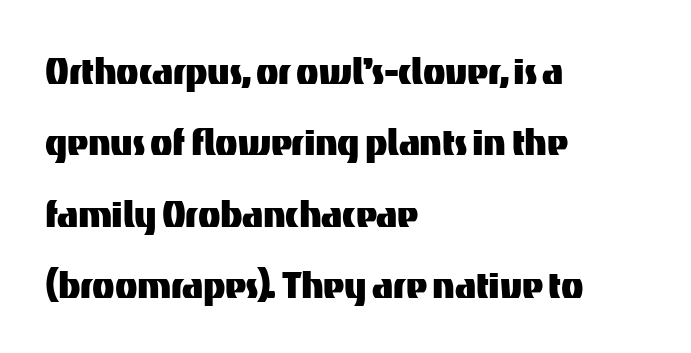
A clean baseline with only descenders dipping below it. Posture: upright roman. This rendering employs a face without finishing strokes, i.e., a sans-serif. If you measured baseline to baseline, you'd find a middling distance. Alignment: flush left. Here the designer chose a conventional face with non-uniform glyph widths.
